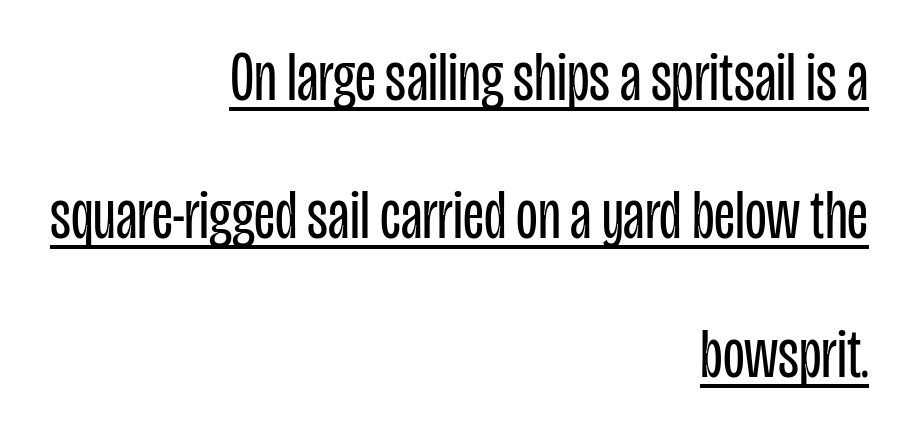
Q: Is the text bold? A: No.
Q: Is the text italic (slanted)? A: No, it is upright.
Q: Is the typeface a serif or a sans-serif typeface? A: Sans-serif.
Q: Is the text underlined? A: Yes.
Q: How is the paragraph aligned? A: Right-aligned.
Q: Is the spacing between letters normal or unusually wide? A: Normal.
Q: Is the spacing between lines tight, normal or loose? A: Loose.
Q: Width (condensed, normal, or wide)? A: Condensed.
Q: Stroke contrast? A: Low.
Q: x-height? A: Large.
Q: Monospaced? A: No.
